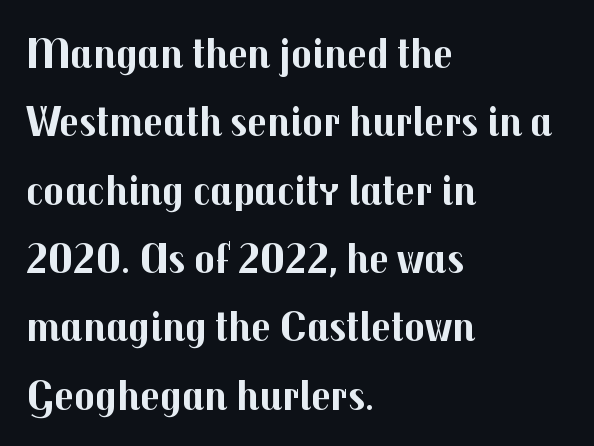
In terms of leading, this rendering sits right in the middle. The font family rendered here belongs to the sans-serif group. Varying glyph widths throughout — classic text-font behaviour. The area under the type is left untouched. The gaps between neighbouring characters are ordinary and unremarkable.
